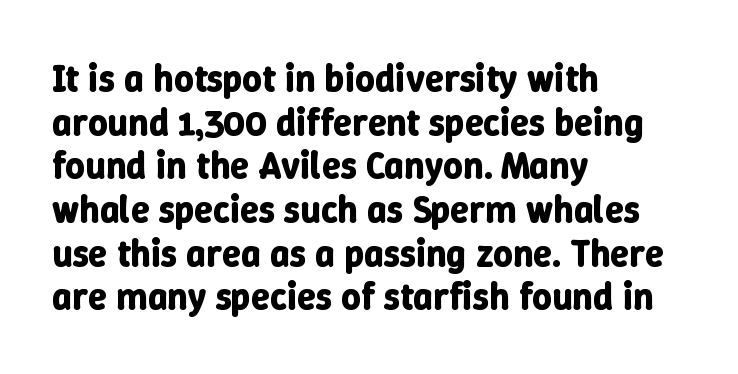
The image shows 38 px bold type, upright; set left-aligned, tight line spacing (1.15x), normal letter spacing, not underlined; low stroke contrast and a medium x-height.
